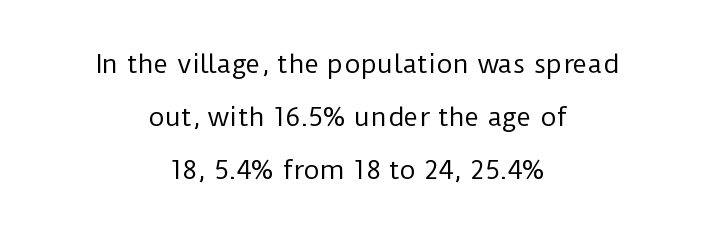
{"italic": "no", "bold": "no", "underline": "no", "align": "center", "line_spacing": "loose", "line_spacing_ratio": 2.12, "letter_spacing": "normal", "letter_spacing_em": 0.0, "glyph_px": 25}
